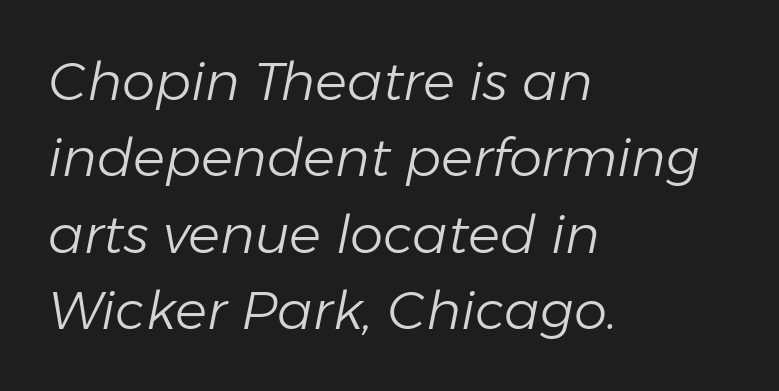
The image shows 53 px light type, italic (leaning right); set left-aligned, normal line spacing (1.44x), normal letter spacing, not underlined; low stroke contrast and a medium x-height.
